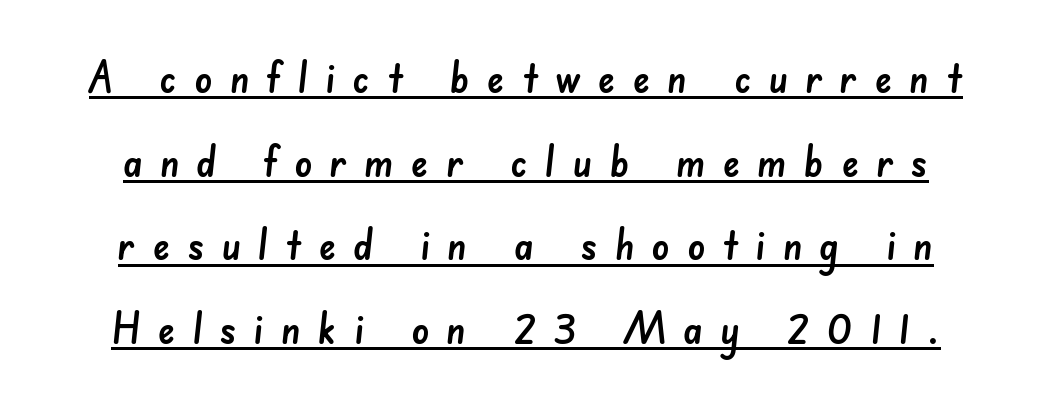
These lines are rendered in a variable-pitch font. Letterform terminals end flat and unadorned throughout the passage. This rendering widens character spacing well past its baseline value. This sample trades compactness for vertical openness between lines. A continuous stroke trails under the words, as in a hyperlink.
